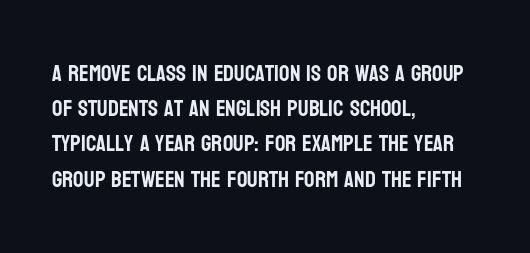
The image shows 23 px text type, upright; set left-aligned, normal line spacing (1.53x), normal letter spacing, not underlined.
